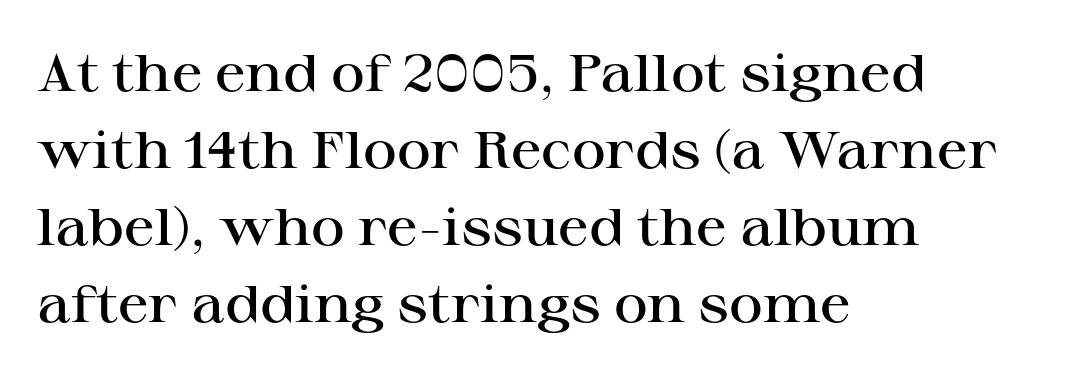
A typesetter would mark this as roman, not italic. Here the designer chose a conventional face with non-uniform glyph widths. The passage shown stacks its lines at a standard gap. Caption: multi-line text, flush left, ragged right. As a designer I'd log this as weight 600, semibold. Words float on clear page, feet unadorned.
